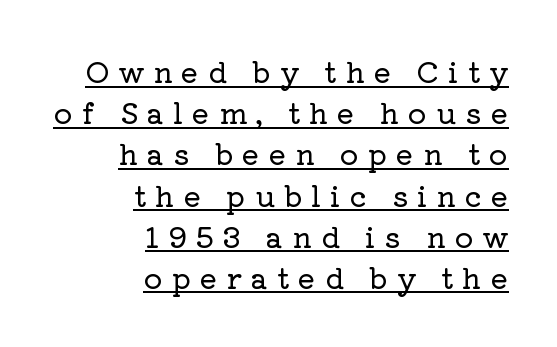
The image shows 29 px serif type, upright; set right-aligned, normal line spacing (1.42x), unusually wide letter spacing (+0.31 em), underlined; low stroke contrast and a medium x-height.
